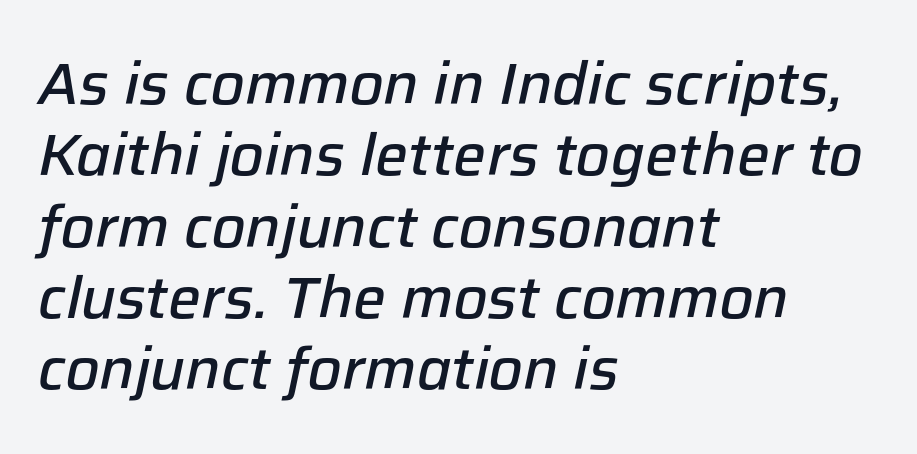
Q: Is the text bold? A: Semi-bold.
Q: Is the text italic (slanted)? A: Yes, it leans right by about 12 degrees.
Q: Is the text underlined? A: No.
Q: How is the paragraph aligned? A: Left-aligned.
Q: Is the spacing between letters normal or unusually wide? A: Normal.
Q: Width (condensed, normal, or wide)? A: Normal.
Q: Stroke contrast? A: Low.
Q: x-height? A: Medium.
Q: Monospaced? A: No.
